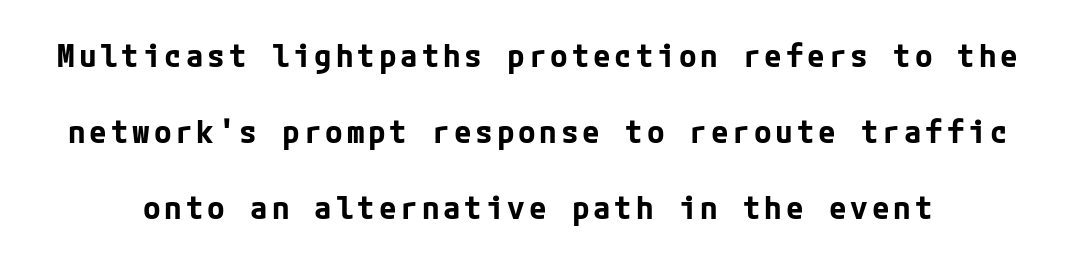
The image shows 32 px bold sans-serif type, upright; set loose line spacing (2.38x), not underlined; low stroke contrast and a medium x-height.
